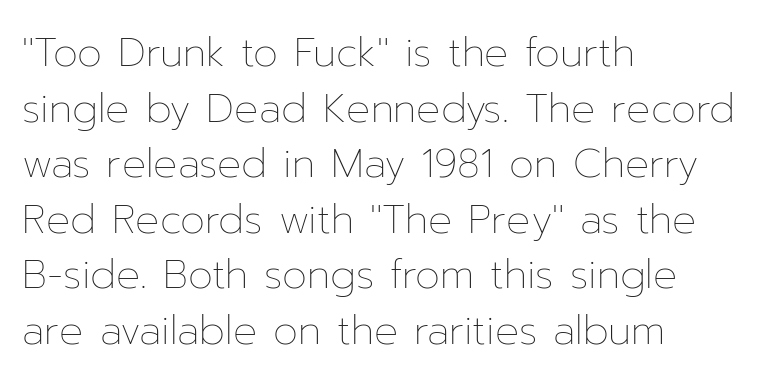
{"italic": "no", "bold": "no", "weight": "thin", "width": "normal", "stroke_contrast": "low", "x_height": "medium", "monospaced": "no", "underline": "no", "align": "left", "line_spacing": "normal", "line_spacing_ratio": 1.39, "letter_spacing": "normal", "letter_spacing_em": 0.0, "glyph_px": 40}
